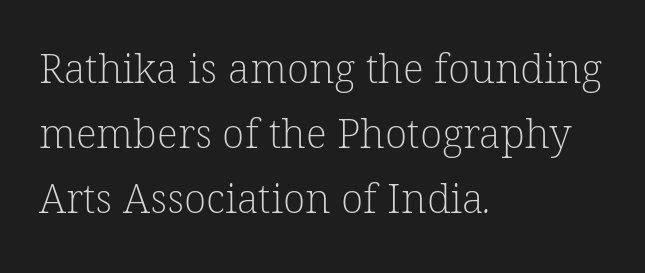
The image shows 41 px light serif type; set left-aligned, normal line spacing (1.58x), normal letter spacing, not underlined; low stroke contrast and a medium x-height.
